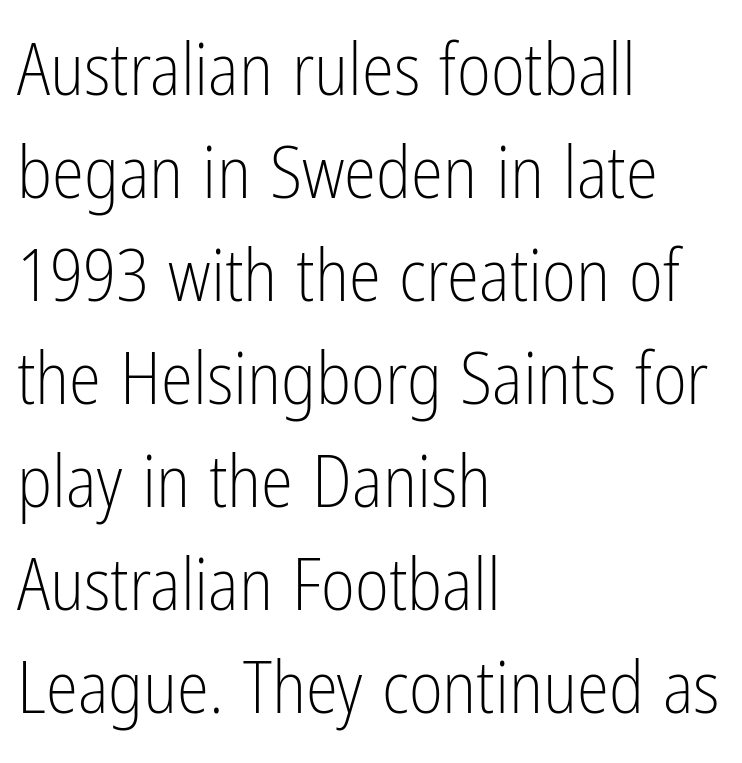
The image shows 73 px light, condensed sans-serif type, upright; set left-aligned, normal line spacing (1.41x), normal letter spacing, not underlined; low stroke contrast and a medium x-height.
